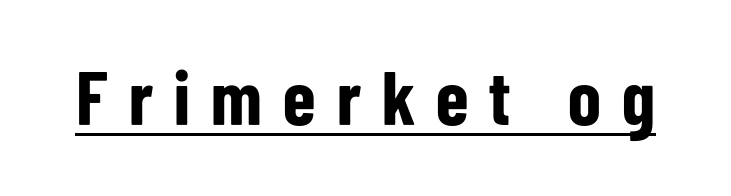
In terms of weight, the rendering is a true, heavy bold. What stands out about the letter spacing? Its width — letters are far apart. Check the space under the baseline: a stroke is drawn there. It's the straight-up-and-down kind of type. A typesetter would call this proportional, since set widths differ per character.
